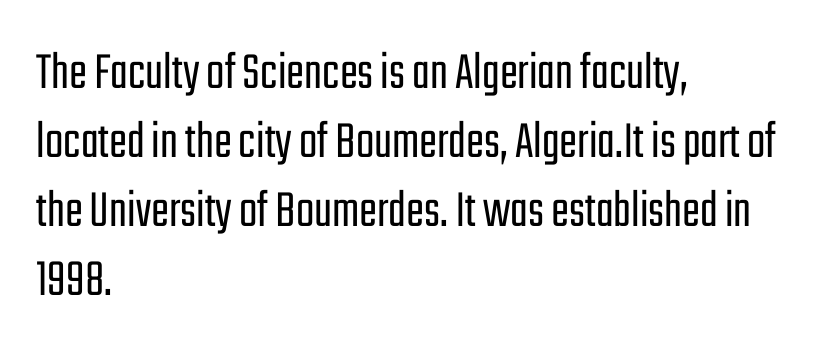
The baseline area is clear. The line-height multiplier appears to be the usual default. When letters stand straight like this, we call the style roman or upright. Observe the absence of serifs on each vertical stroke in this sample. Line beginnings align vertically; line endings do not. The type is set solid horizontally, with unmodified tracking.
